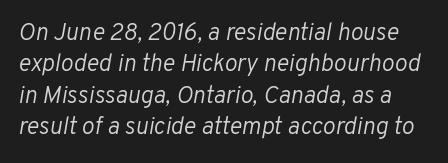
The space directly below the letters is spotless. Vertical spacing — default. Stems and bowls with no extra thickness — not bold. An italicized treatment has been applied to the whole sample. The gaps between neighbouring characters are ordinary and unremarkable.
